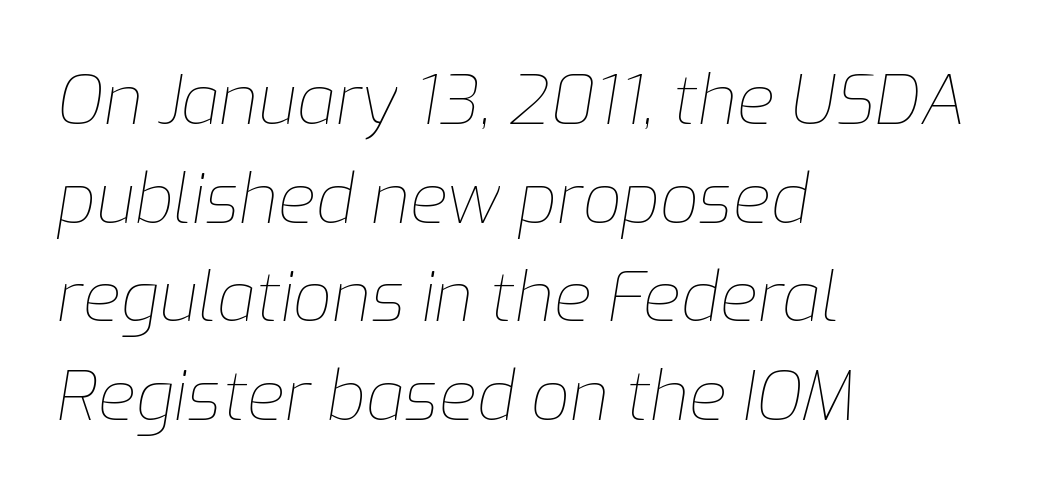
Horizontal alignment here is leftward, the default for most running prose. Spacing verdict: proportional, widths tailored to each character. Quick note: italic. Leading: standard. Stems and bowls with no extra thickness — not bold.
